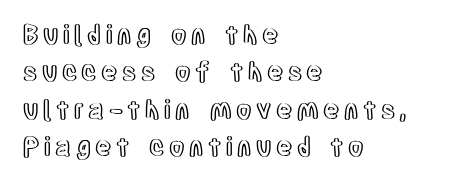
{"italic": "no", "underline": "no", "align": "left", "line_spacing": "normal", "line_spacing_ratio": 1.5, "glyph_px": 25}
